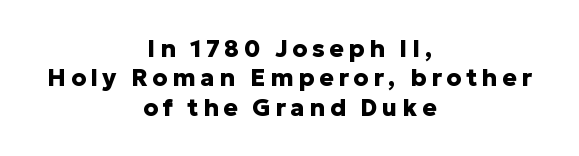
Q: Is the text bold? A: Yes.
Q: Is the text italic (slanted)? A: No, it is upright.
Q: Is the text underlined? A: No.
Q: How is the paragraph aligned? A: Centered.
